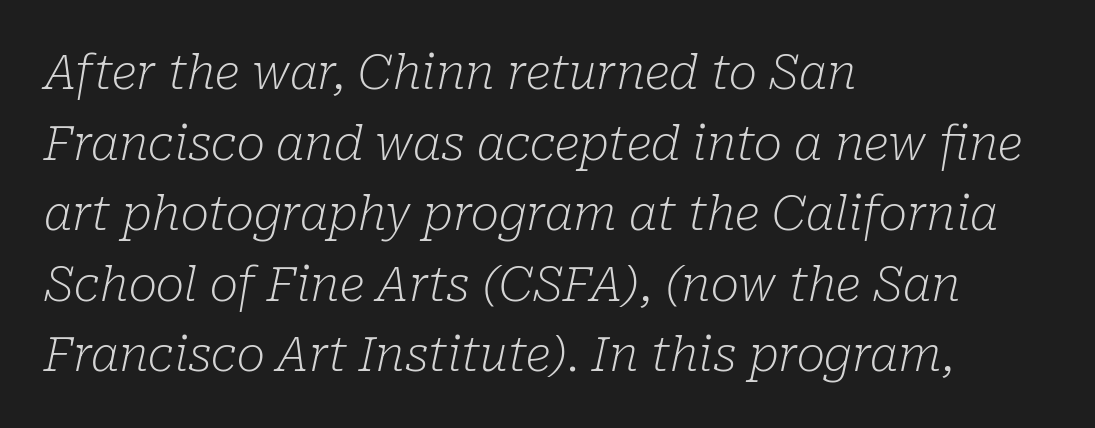
The image shows 48 px light serif type, italic (leaning right); set left-aligned, normal line spacing (1.47x), normal letter spacing, not underlined; low stroke contrast and a medium x-height.
